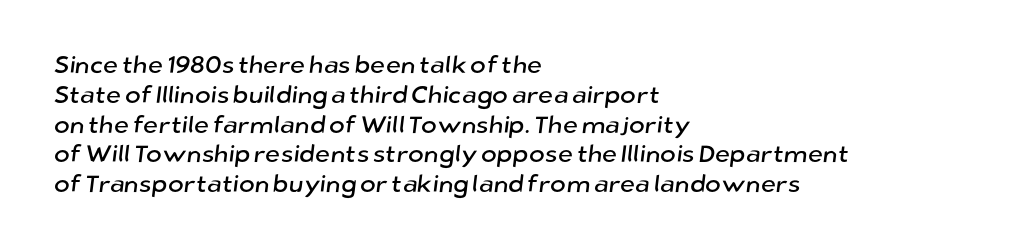
Q: Is the text underlined? A: No.
Q: How is the paragraph aligned? A: Left-aligned.
Q: Is the spacing between letters normal or unusually wide? A: Normal.
